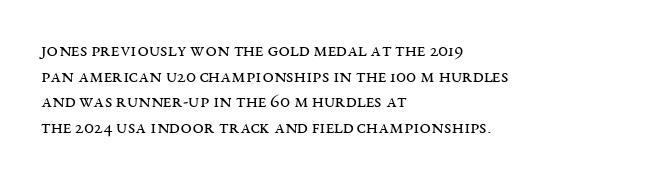
Q: Is the text bold? A: No.
Q: Is the text italic (slanted)? A: No, it is upright.
Q: Is the text underlined? A: No.
Q: How is the paragraph aligned? A: Left-aligned.
Q: Is the spacing between letters normal or unusually wide? A: Normal.
Q: Is the spacing between lines tight, normal or loose? A: Normal.
